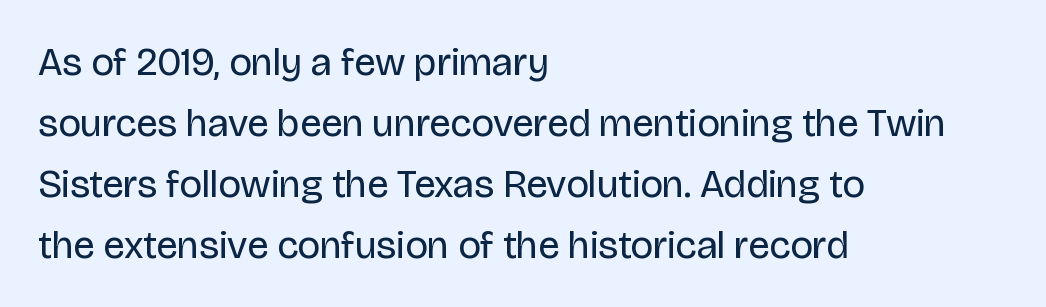
Q: Is the text bold? A: No.
Q: Is the text italic (slanted)? A: No, it is upright.
Q: Is the typeface a serif or a sans-serif typeface? A: Sans-serif.
Q: Is the text underlined? A: No.
Q: How is the paragraph aligned? A: Left-aligned.
Q: Is the spacing between letters normal or unusually wide? A: Normal.
Q: Is the spacing between lines tight, normal or loose? A: Normal.
Q: Width (condensed, normal, or wide)? A: Normal.
Q: Stroke contrast? A: Low.
Q: x-height? A: Large.
Q: Monospaced? A: No.
